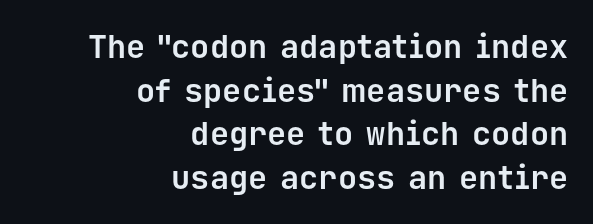
Q: Is the text bold? A: Yes.
Q: Is the text italic (slanted)? A: No, it is upright.
Q: Is the typeface a serif or a sans-serif typeface? A: Sans-serif.
Q: Is the text underlined? A: No.
Q: How is the paragraph aligned? A: Right-aligned.
Q: Is the spacing between letters normal or unusually wide? A: Normal.
Q: Is the spacing between lines tight, normal or loose? A: Normal.
Q: Width (condensed, normal, or wide)? A: Normal.
Q: Stroke contrast? A: Low.
Q: x-height? A: Medium.
Q: Monospaced? A: Yes.
